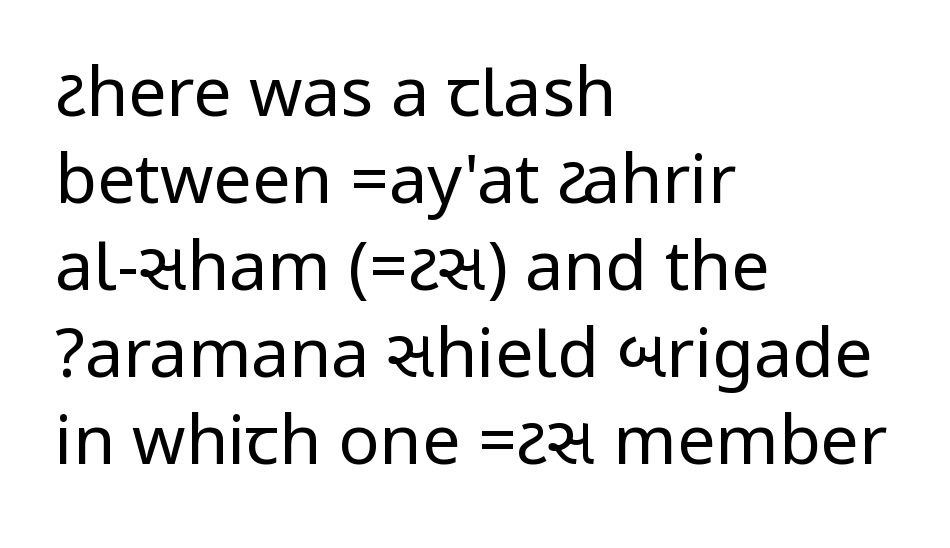
The image shows 68 px regular-weight, condensed sans-serif type, upright; set left-aligned, normal line spacing (1.28x), normal letter spacing, not underlined; low stroke contrast.
